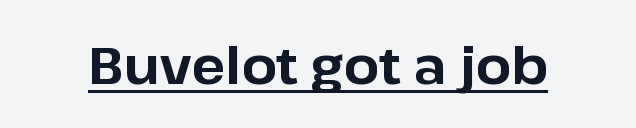
{"serif": "no", "italic": "no", "bold": "yes", "weight": "bold", "width": "normal", "stroke_contrast": "low", "x_height": "medium", "monospaced": "no", "underline": "yes", "letter_spacing": "normal", "letter_spacing_em": 0.0, "glyph_px": 51}
